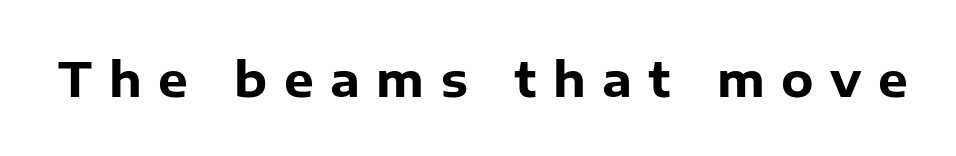
Q: Is the text bold? A: Yes.
Q: Is the text italic (slanted)? A: No, it is upright.
Q: Is the typeface a serif or a sans-serif typeface? A: Sans-serif.
Q: Is the text underlined? A: No.
Q: Is the spacing between letters normal or unusually wide? A: Unusually wide.
Q: Width (condensed, normal, or wide)? A: Normal.
Q: Stroke contrast? A: Low.
Q: x-height? A: Medium.
Q: Monospaced? A: No.
